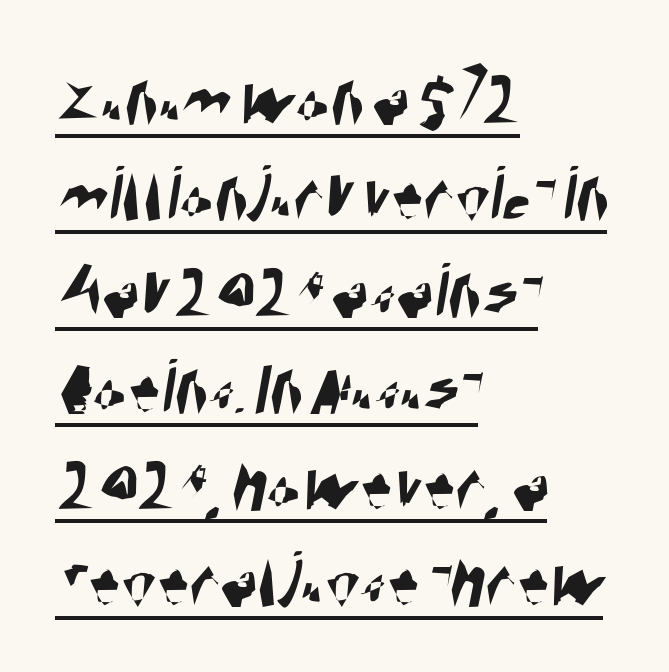
Q: Is the typeface a serif or a sans-serif typeface? A: Sans-serif.
Q: Is the text underlined? A: Yes.
Q: How is the paragraph aligned? A: Left-aligned.
Q: Is the spacing between letters normal or unusually wide? A: Normal.
Q: Width (condensed, normal, or wide)? A: Condensed.
Q: Stroke contrast? A: High.
Q: x-height? A: Large.
Q: Monospaced? A: No.
